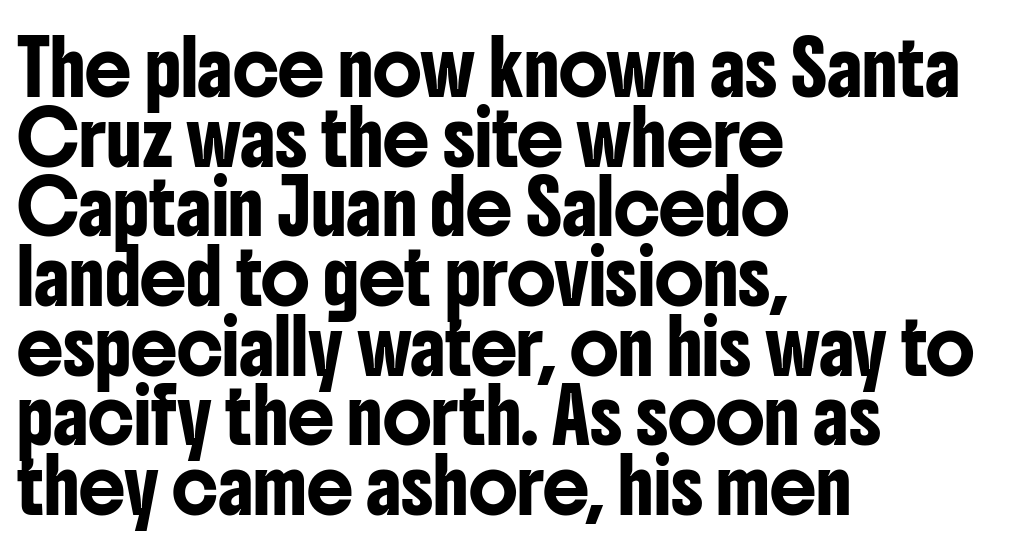
{"serif": "no", "italic": "no", "width": "condensed", "stroke_contrast": "low", "x_height": "medium", "monospaced": "no", "underline": "no", "align": "left", "line_spacing": "normal", "line_spacing_ratio": 1.34, "letter_spacing": "normal", "letter_spacing_em": 0.0, "glyph_px": 52}
